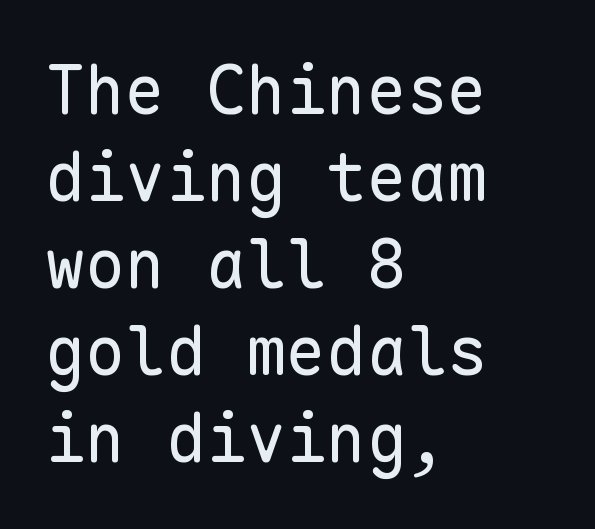
Q: Is the text bold? A: No.
Q: Is the text italic (slanted)? A: No, it is upright.
Q: Is the typeface a serif or a sans-serif typeface? A: Sans-serif.
Q: Is the text underlined? A: No.
Q: How is the paragraph aligned? A: Left-aligned.
Q: Is the spacing between letters normal or unusually wide? A: Normal.
Q: Is the spacing between lines tight, normal or loose? A: Normal.
Q: Width (condensed, normal, or wide)? A: Normal.
Q: Stroke contrast? A: Low.
Q: x-height? A: Medium.
Q: Monospaced? A: Yes.
